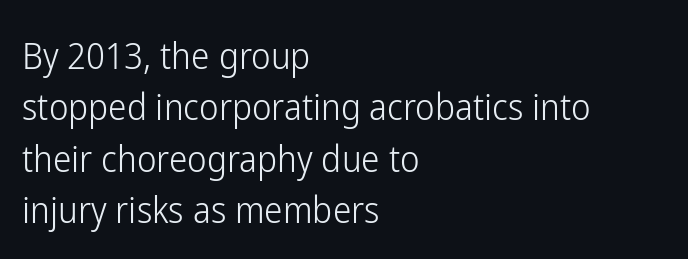
{"serif": "no", "italic": "no", "bold": "no", "weight": "light", "width": "condensed", "stroke_contrast": "low", "x_height": "medium", "monospaced": "no", "underline": "no", "align": "left", "line_spacing": "normal", "line_spacing_ratio": 1.39, "letter_spacing": "normal", "letter_spacing_em": 0.0, "glyph_px": 37}
